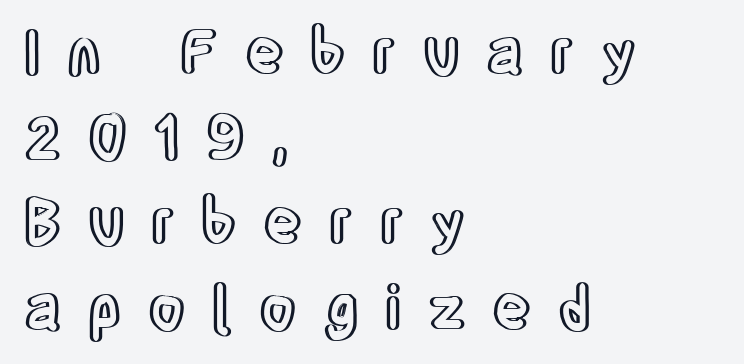
The image shows 60 px condensed type, upright; set left-aligned, normal line spacing (1.42x), unusually wide letter spacing (+0.44 em), not underlined; a large x-height.
